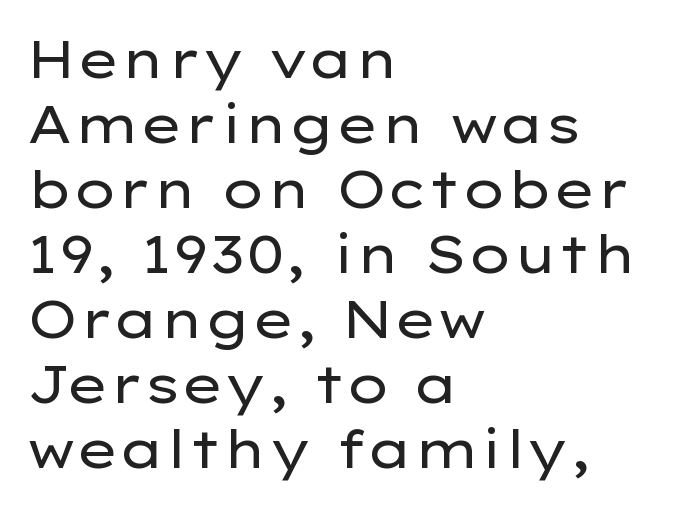
{"serif": "no", "italic": "no", "bold": "no", "weight": "regular", "width": "wide", "stroke_contrast": "low", "x_height": "medium", "monospaced": "no", "underline": "no", "align": "left", "line_spacing": "normal", "line_spacing_ratio": 1.25, "letter_spacing": "normal", "letter_spacing_em": 0.0, "glyph_px": 52}
